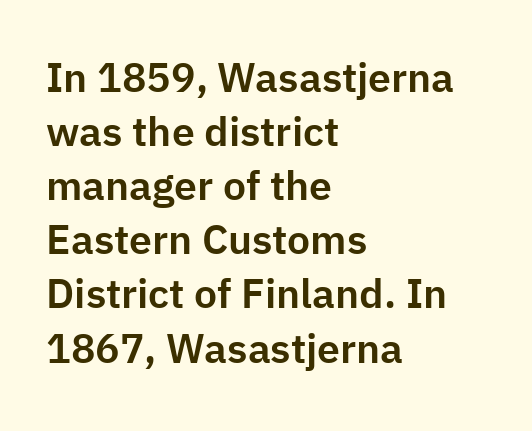
{"serif": "no", "italic": "no", "width": "normal", "stroke_contrast": "low", "x_height": "medium", "monospaced": "no", "underline": "no", "align": "left", "line_spacing": "normal", "line_spacing_ratio": 1.32, "letter_spacing": "normal", "letter_spacing_em": 0.0, "glyph_px": 41}
